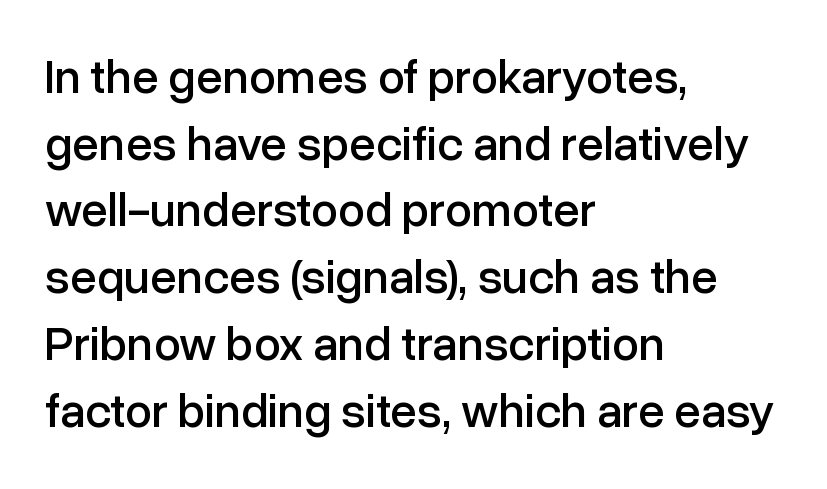
Q: Is the text italic (slanted)? A: No, it is upright.
Q: Is the typeface a serif or a sans-serif typeface? A: Sans-serif.
Q: Is the text underlined? A: No.
Q: How is the paragraph aligned? A: Left-aligned.
Q: Is the spacing between letters normal or unusually wide? A: Normal.
Q: Is the spacing between lines tight, normal or loose? A: Normal.
Q: Width (condensed, normal, or wide)? A: Normal.
Q: Stroke contrast? A: Low.
Q: x-height? A: Medium.
Q: Monospaced? A: No.
